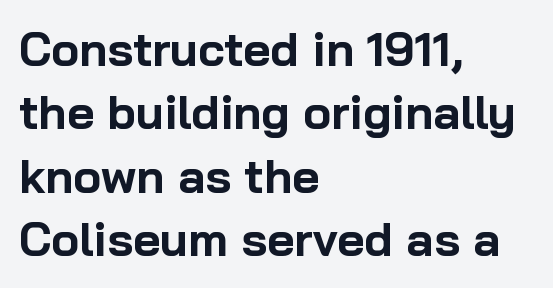
The image shows 47 px bold sans-serif type, upright; set left-aligned, normal line spacing (1.35x), normal letter spacing, not underlined; low stroke contrast and a medium x-height.
